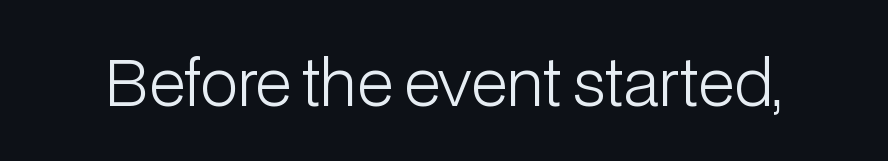
The image shows 63 px light sans-serif type, upright; set normal letter spacing, not underlined; low stroke contrast and a medium x-height.
